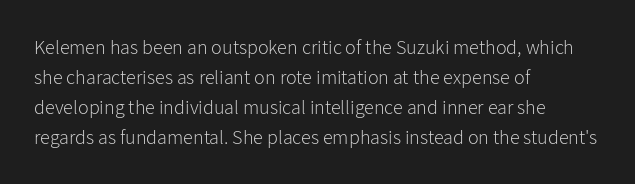
{"italic": "no", "bold": "no", "underline": "no", "align": "left", "line_spacing": "normal", "line_spacing_ratio": 1.5, "letter_spacing": "normal", "letter_spacing_em": 0.0, "glyph_px": 20}
